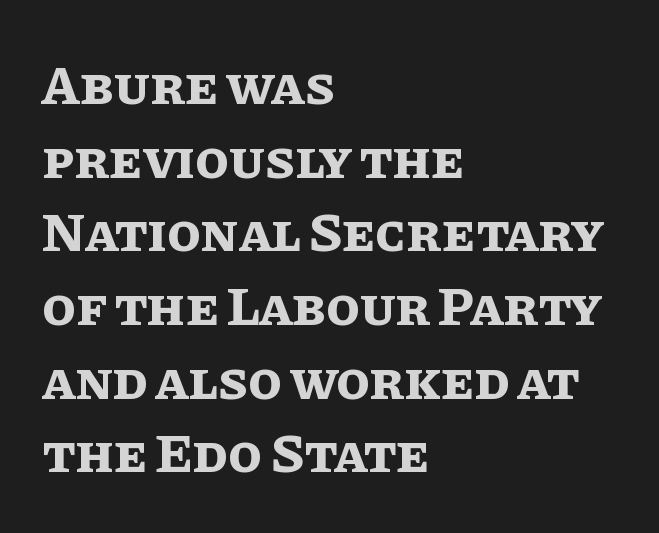
The image shows 55 px bold type, upright; set left-aligned, normal line spacing (1.34x), normal letter spacing, not underlined; low stroke contrast and a large x-height.
